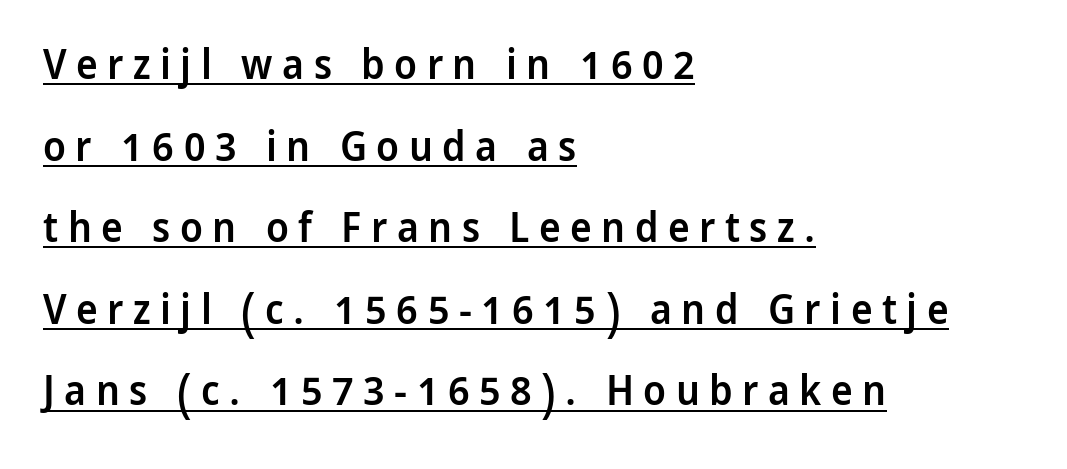
Q: Is the text bold? A: Semi-bold.
Q: Is the text italic (slanted)? A: No, it is upright.
Q: Is the typeface a serif or a sans-serif typeface? A: Sans-serif.
Q: Is the text underlined? A: Yes.
Q: How is the paragraph aligned? A: Left-aligned.
Q: Is the spacing between letters normal or unusually wide? A: Unusually wide.
Q: Is the spacing between lines tight, normal or loose? A: Loose.
Q: Width (condensed, normal, or wide)? A: Normal.
Q: Stroke contrast? A: Low.
Q: x-height? A: Medium.
Q: Monospaced? A: No.
